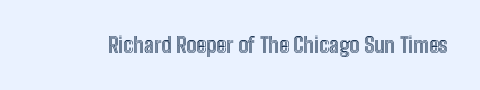
Every character sits straight up, as roman type does. The string is rendered with underlining switched off. Students, note that the glyphs here touch the page at normal intervals.
